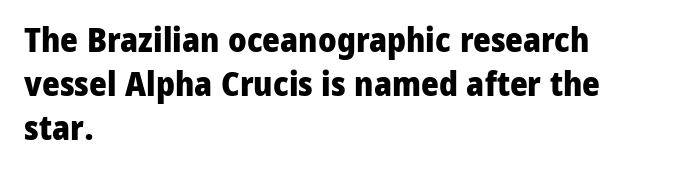
The image shows 34 px heavy sans-serif type, upright; set left-aligned, normal line spacing (1.3x), normal letter spacing, not underlined; low stroke contrast and a medium x-height.
